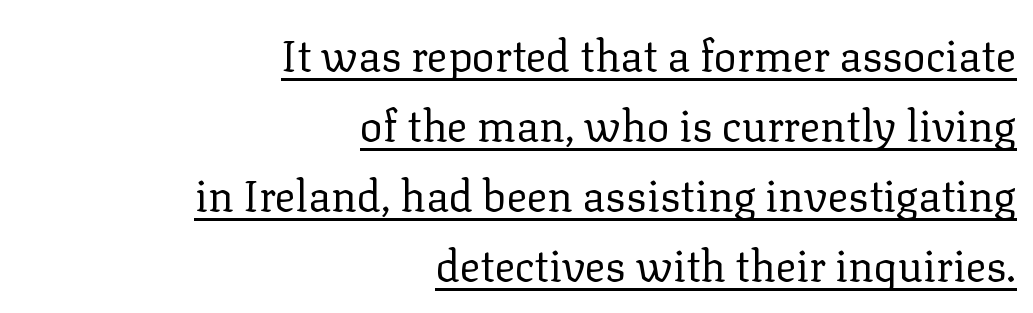
{"serif": "yes", "italic": "no", "bold": "no", "weight": "regular", "width": "normal", "stroke_contrast": "low", "x_height": "medium", "monospaced": "no", "underline": "yes", "align": "right", "line_spacing": "normal", "line_spacing_ratio": 1.63, "letter_spacing": "normal", "letter_spacing_em": 0.0, "glyph_px": 43}
